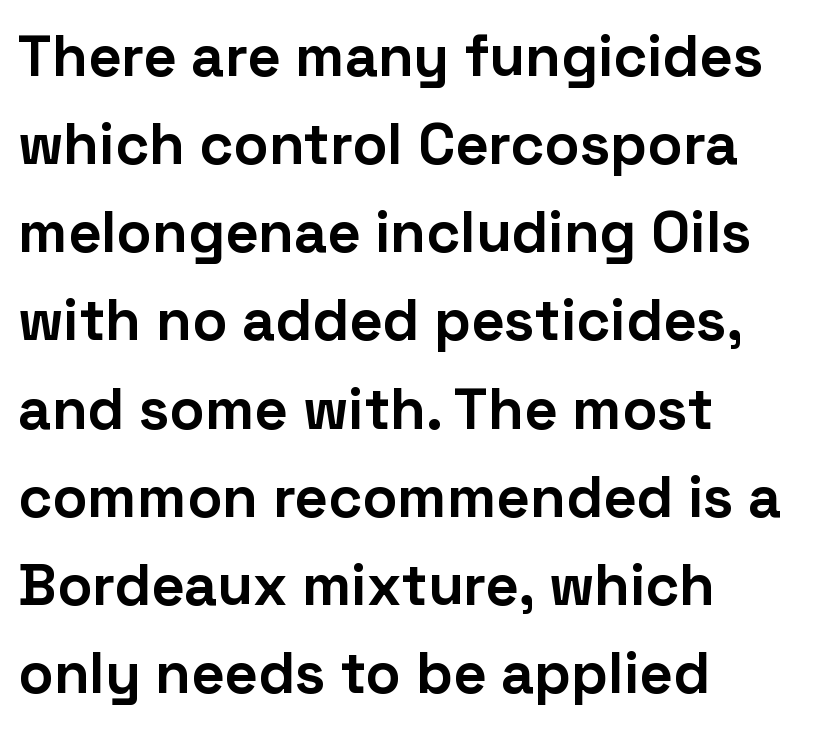
The image shows 58 px bold sans-serif type, upright; set left-aligned, normal line spacing (1.52x), normal letter spacing, not underlined; low stroke contrast and a medium x-height.
